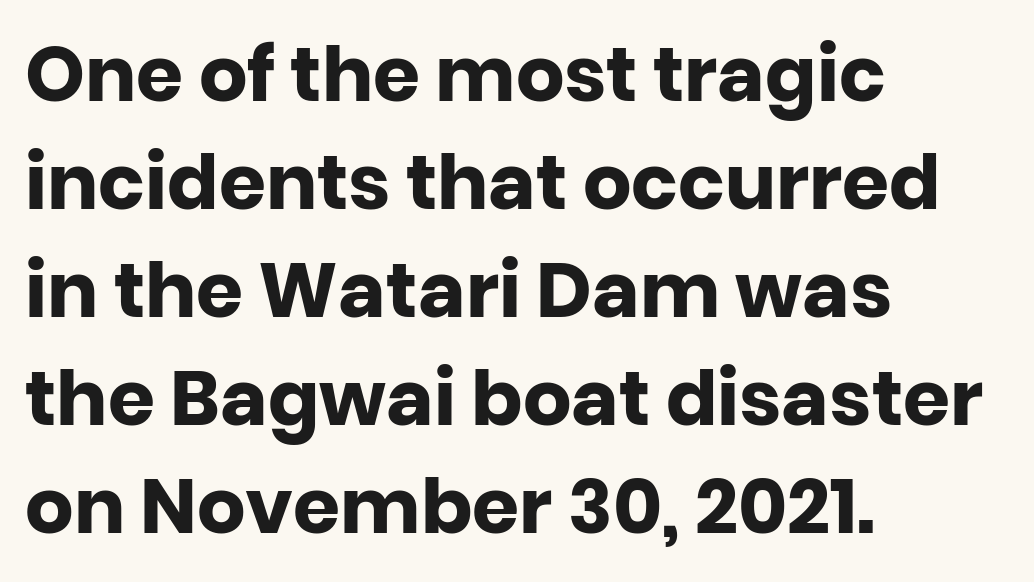
{"serif": "no", "italic": "no", "bold": "yes", "weight": "heavy", "width": "normal", "stroke_contrast": "low", "x_height": "large", "monospaced": "no", "underline": "no", "align": "left", "line_spacing": "normal", "line_spacing_ratio": 1.42, "letter_spacing": "normal", "letter_spacing_em": 0.0, "glyph_px": 76}
